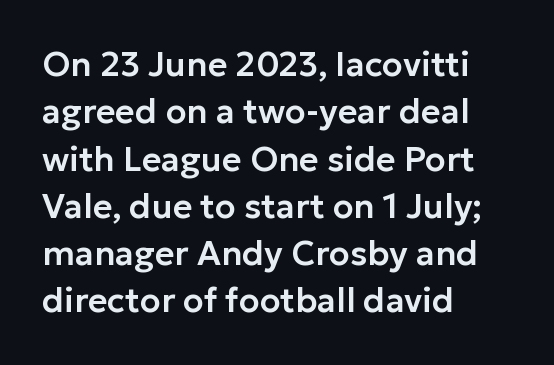
{"serif": "no", "italic": "no", "width": "normal", "stroke_contrast": "low", "x_height": "medium", "monospaced": "no", "underline": "no", "align": "left", "line_spacing": "normal", "line_spacing_ratio": 1.39, "letter_spacing": "normal", "letter_spacing_em": 0.0, "glyph_px": 34}
